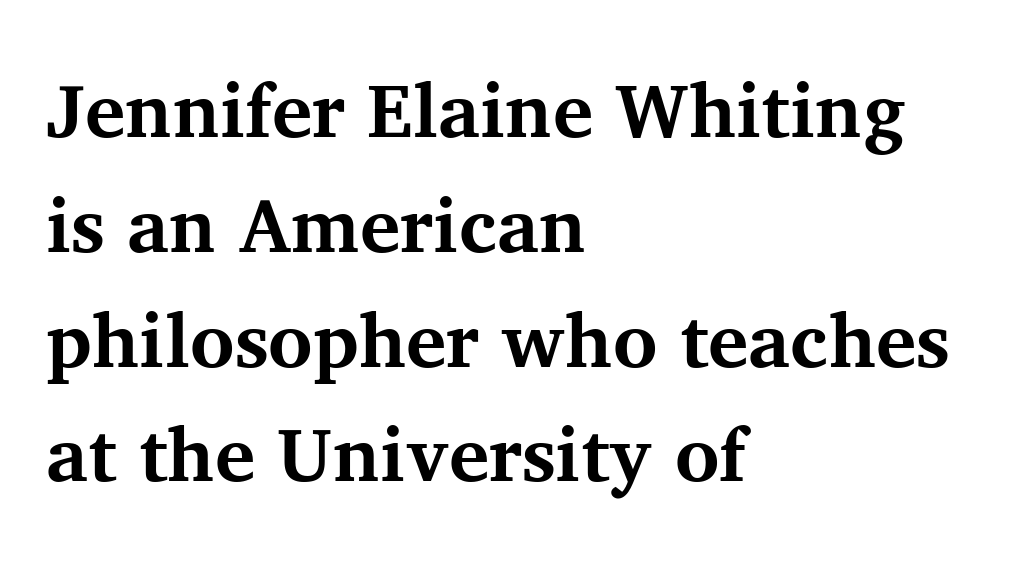
Q: Is the text bold? A: Yes.
Q: Is the text italic (slanted)? A: No, it is upright.
Q: Is the typeface a serif or a sans-serif typeface? A: Serif.
Q: Is the text underlined? A: No.
Q: How is the paragraph aligned? A: Left-aligned.
Q: Is the spacing between letters normal or unusually wide? A: Normal.
Q: Is the spacing between lines tight, normal or loose? A: Normal.
Q: Width (condensed, normal, or wide)? A: Normal.
Q: Stroke contrast? A: Medium.
Q: x-height? A: Medium.
Q: Monospaced? A: No.
